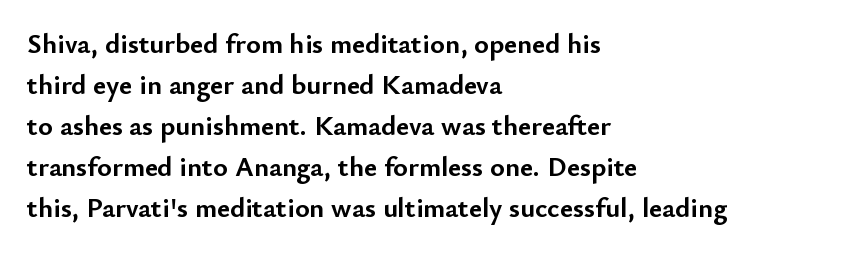
The image shows 28 px semibold sans-serif type, upright; set left-aligned, normal line spacing (1.46x), normal letter spacing, not underlined; low stroke contrast and a small x-height.
